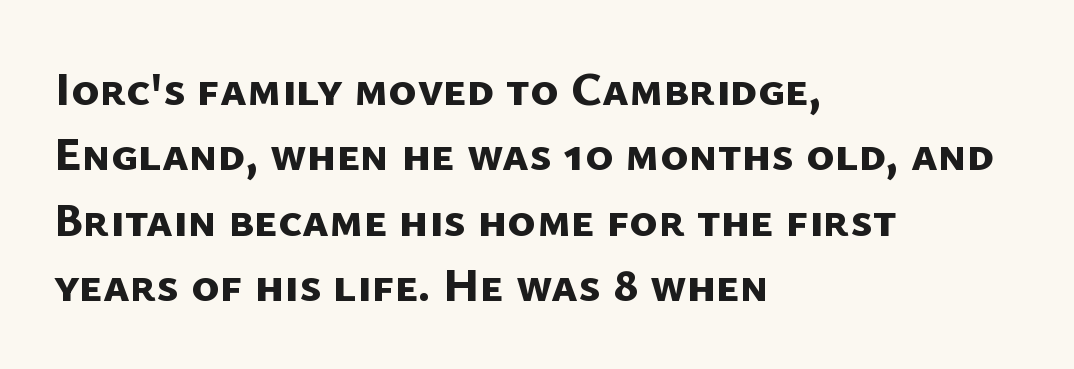
The image shows 48 px bold sans-serif type; set left-aligned, normal line spacing (1.36x), normal letter spacing, not underlined; low stroke contrast and a medium x-height.
